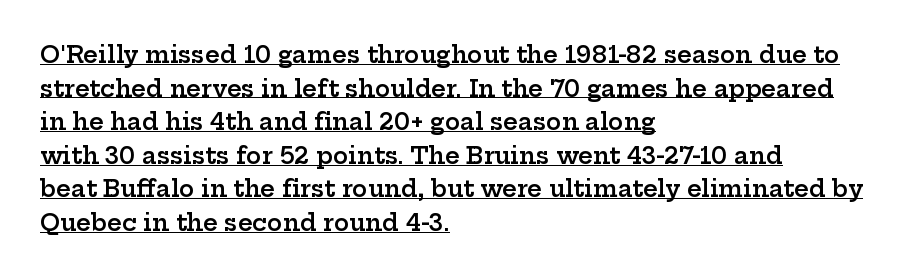
The image shows 23 px text type, upright; set left-aligned, normal line spacing (1.46x), normal letter spacing, underlined.
